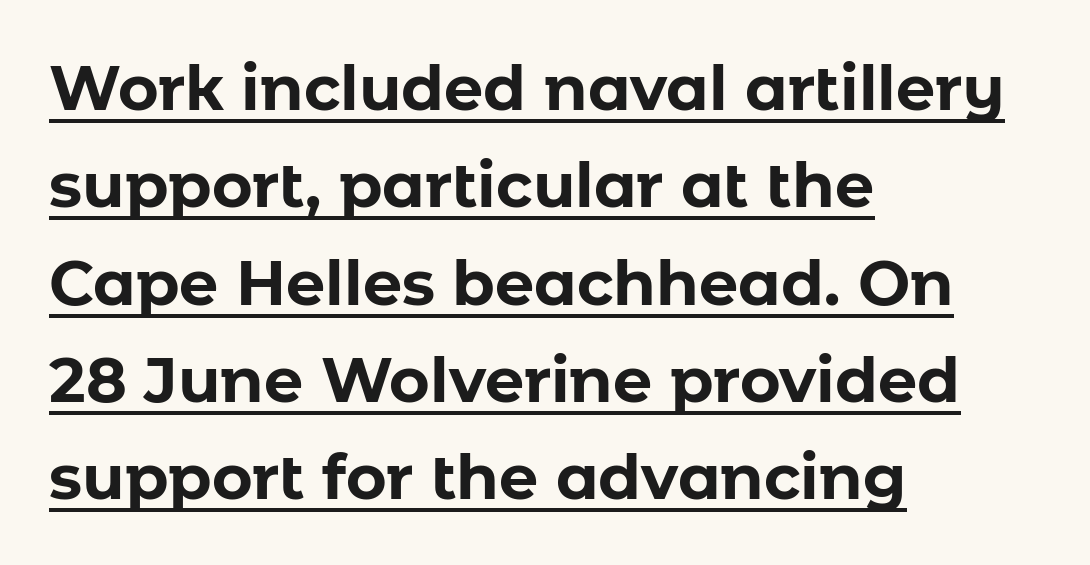
A student would call this left alignment; a typographer would say flush left, rag right. Summary of vertical rhythm: regular, with standard interline spacing. Are there feet on the stems? There aren't — it's a sans. Spacing verdict: proportional, widths tailored to each character. Here the glyphs are tracked normally, forming tight word shapes.
